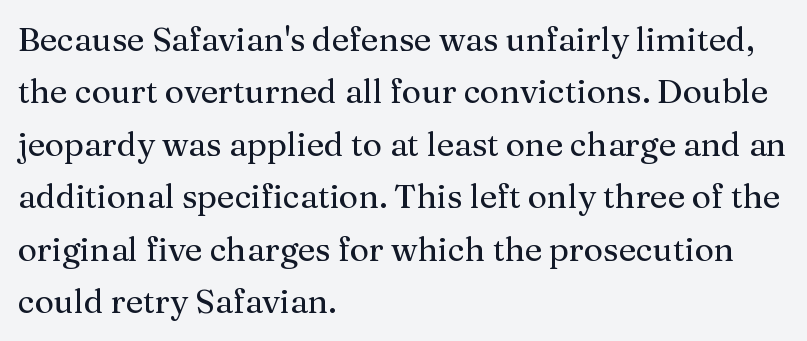
{"serif": "yes", "italic": "no", "width": "normal", "stroke_contrast": "medium", "x_height": "medium", "monospaced": "no", "underline": "no", "align": "left", "line_spacing": "normal", "line_spacing_ratio": 1.59, "letter_spacing": "normal", "letter_spacing_em": 0.0, "glyph_px": 33}
